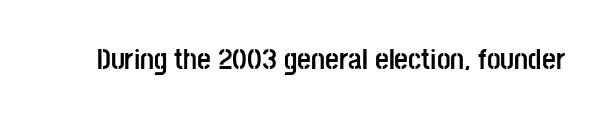
{"serif": "no", "italic": "no", "bold": "yes", "weight": "semibold", "width": "condensed", "stroke_contrast": "low", "x_height": "large", "monospaced": "no", "underline": "no", "letter_spacing": "normal", "letter_spacing_em": 0.0, "glyph_px": 30}
